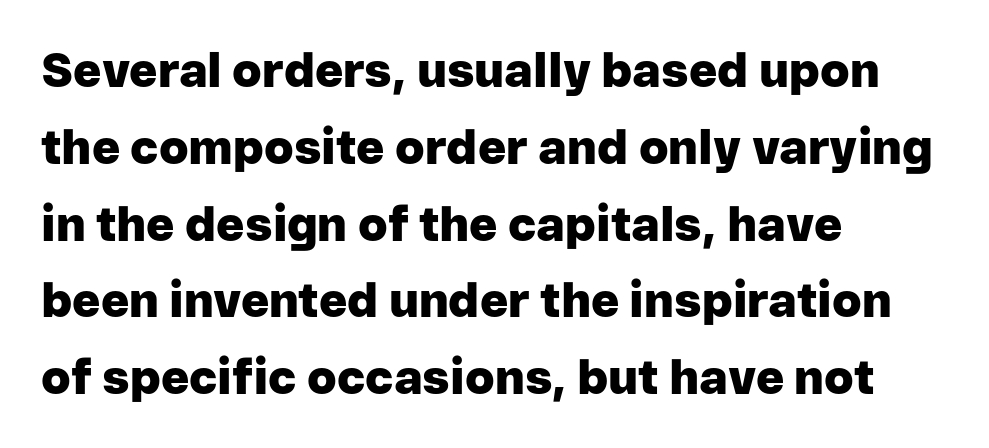
Q: Is the text bold? A: Yes.
Q: Is the text italic (slanted)? A: No, it is upright.
Q: Is the typeface a serif or a sans-serif typeface? A: Sans-serif.
Q: Is the text underlined? A: No.
Q: How is the paragraph aligned? A: Left-aligned.
Q: Is the spacing between letters normal or unusually wide? A: Normal.
Q: Is the spacing between lines tight, normal or loose? A: Normal.
Q: Width (condensed, normal, or wide)? A: Normal.
Q: Stroke contrast? A: Low.
Q: x-height? A: Medium.
Q: Monospaced? A: No.
